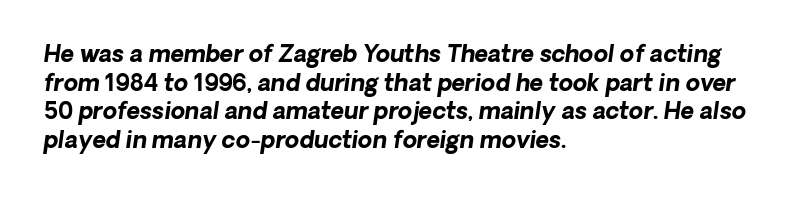
Q: Is the text bold? A: Yes.
Q: Is the text underlined? A: No.
Q: How is the paragraph aligned? A: Left-aligned.
Q: Is the spacing between letters normal or unusually wide? A: Normal.
